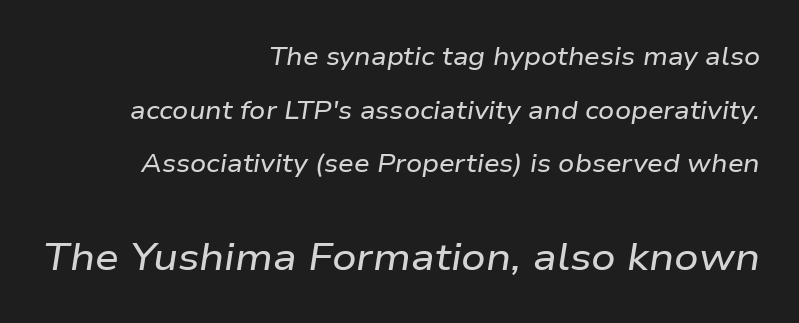
The image shows 38 px wide type, italic (leaning right); set right-aligned, loose line spacing (2.15x), normal letter spacing, not underlined; the second (bottom) block is 1.52x larger; low stroke contrast and a medium x-height.
